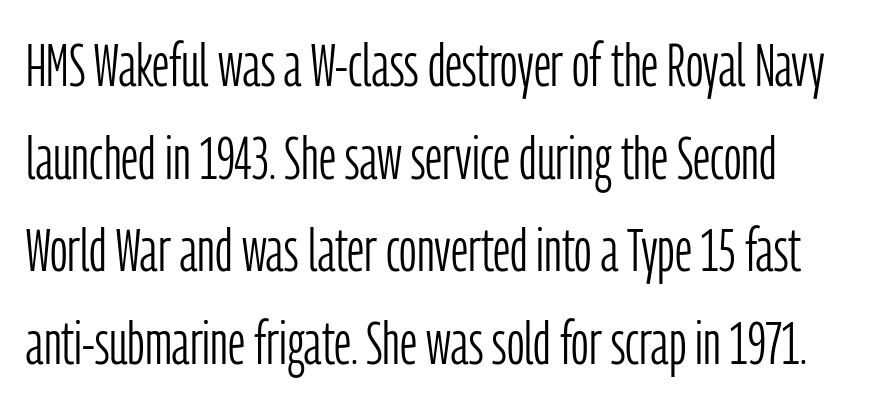
These lines were composed using upright roman letters. Honestly, the letter spacing is just normal — you wouldn't notice it. The weight would be labelled regular, book, light, or lighter still. In terms of letterform style, serifs are entirely absent. Underlining? Definitely not there. Think of a printed novel: that variable character pitch is what you see here.
